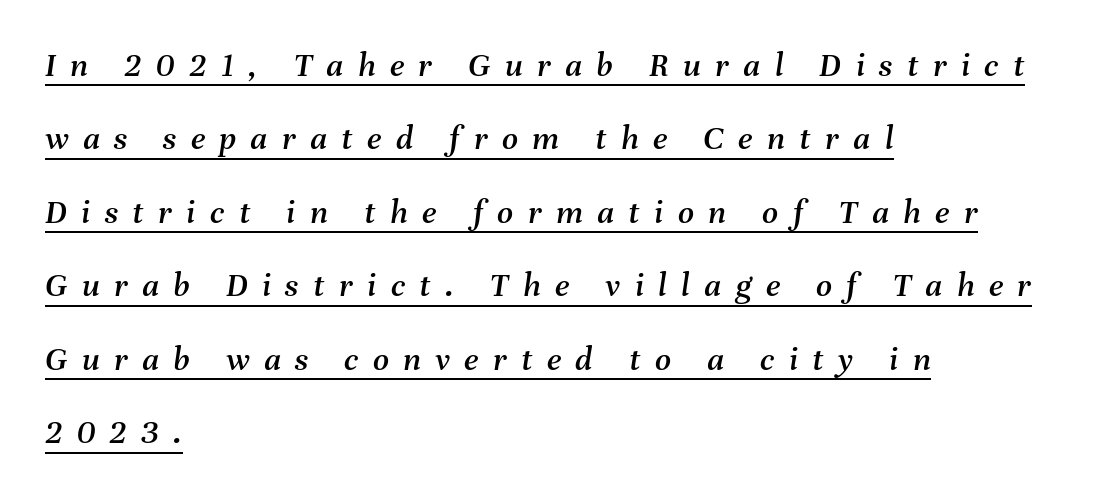
{"italic": "yes", "lean": "right", "slant_degrees": 8, "width": "normal", "stroke_contrast": "medium", "x_height": "medium", "monospaced": "no", "underline": "yes", "align": "left", "line_spacing": "loose", "line_spacing_ratio": 2.1, "letter_spacing": "wide", "letter_spacing_em": 0.41, "glyph_px": 35}
